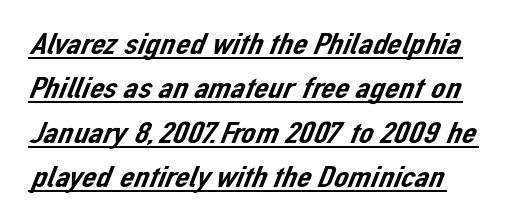
{"serif": "no", "width": "normal", "stroke_contrast": "low", "x_height": "medium", "monospaced": "no", "underline": "yes", "line_spacing": "normal", "line_spacing_ratio": 1.39, "letter_spacing": "normal", "letter_spacing_em": 0.0, "glyph_px": 32}
